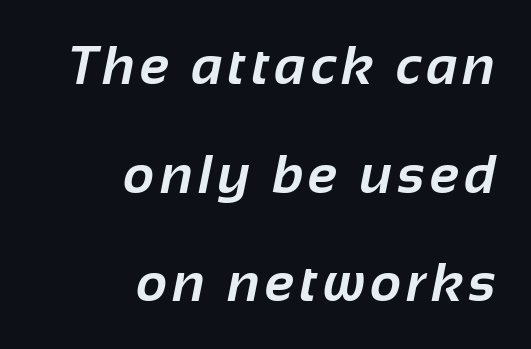
To sum up the face: it is a sans, with no serifs. Each new line begins a long way beneath the previous one. Every letter is thick-stroked: bold, no question. Words float on clear page, feet unadorned. Reading down the block, your eye finds every line finishing at a fixed right position. Looks like regular typesetting: each glyph gets only the width it needs.
